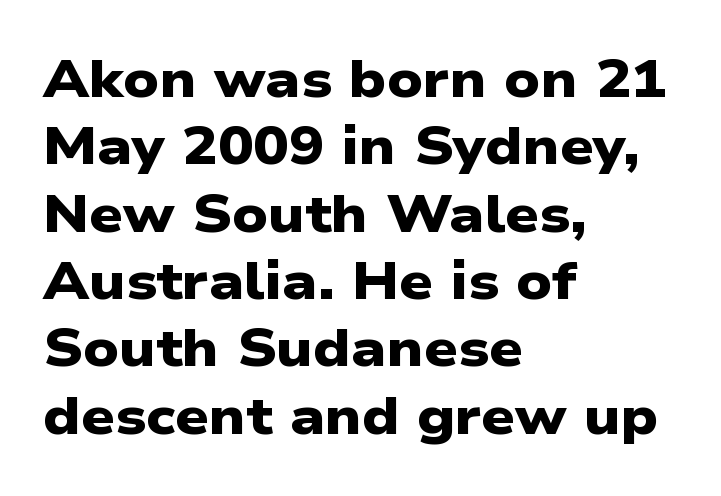
{"serif": "no", "bold": "yes", "weight": "heavy", "width": "wide", "stroke_contrast": "low", "x_height": "medium", "monospaced": "no", "underline": "no", "align": "left", "line_spacing": "normal", "line_spacing_ratio": 1.27, "letter_spacing": "normal", "letter_spacing_em": 0.0, "glyph_px": 53}
